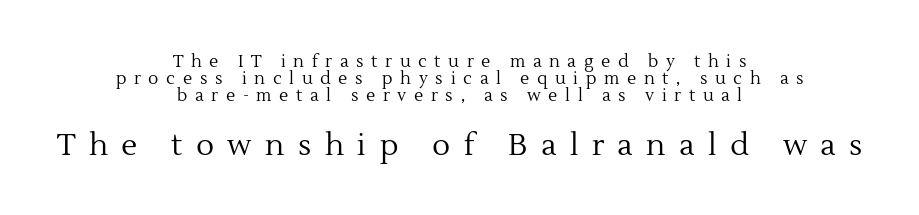
The string is rendered with underlining switched off. Do the characters align in a grid? No, the font is proportional. Scale increases going downward across the two blocks. No heavy texture on the line: the type isn't bold. You could barely slide anything between these rows.
